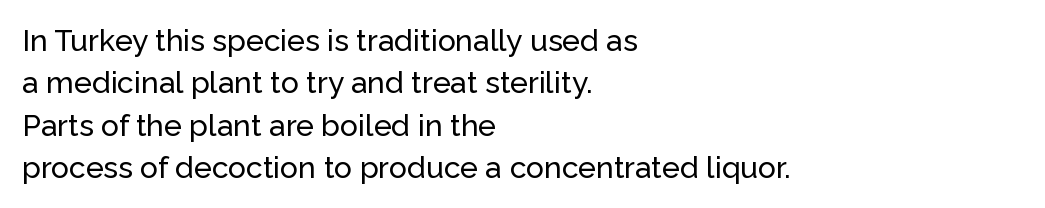
The image shows 30 px sans-serif type, upright; set left-aligned, normal line spacing (1.41x), normal letter spacing, not underlined; low stroke contrast and a medium x-height.
